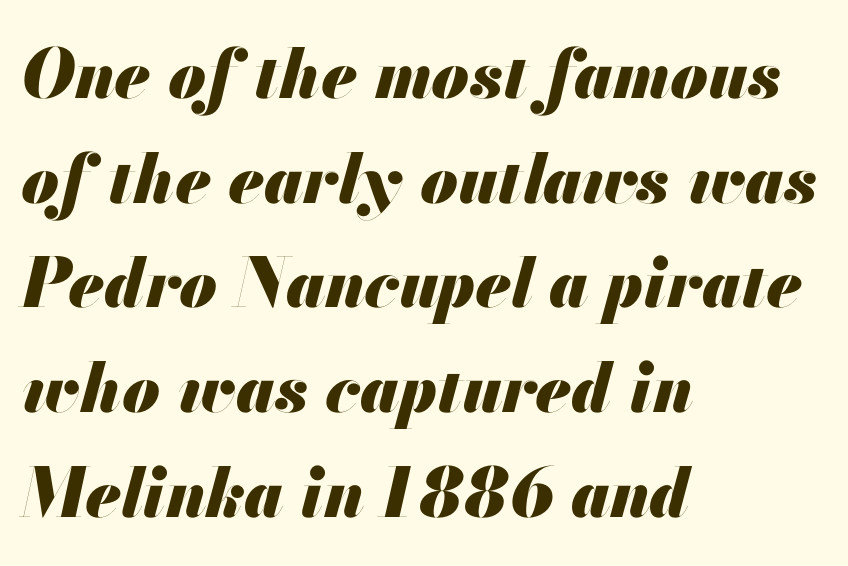
One-word summary of the alignment: left. How heavy is the stroke? Heavy — this is a bold. Yep, that's italic — everything's leaning. No extra tracking has been applied to these lines. The face used here is proportionally spaced, like ordinary book or web type.
